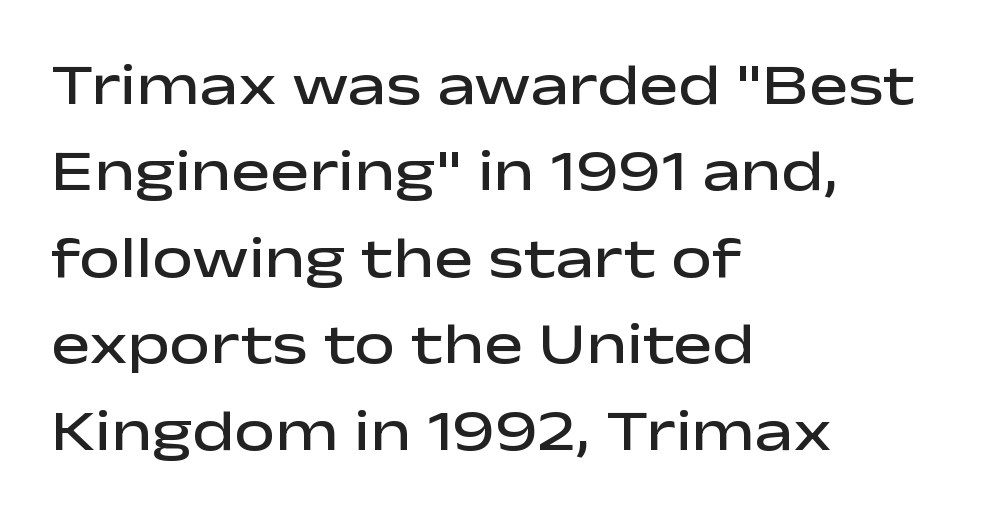
The rendering shows plain stroke endings on the letterforms — a sans-serif design. Is the block centered? No — it sits flush against the left margin. Students, this is semibold: more ink than regular, less than bold. Beneath every word, the page is bare. This is the regular roman posture of the typeface. The passage shown stacks its lines at a standard gap.
